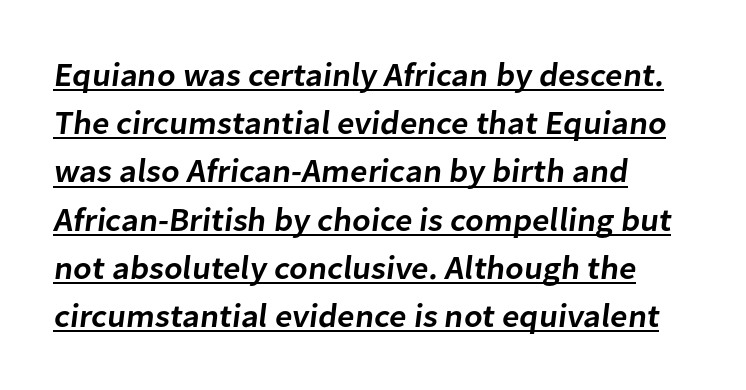
{"serif": "no", "bold": "semi", "weight": "semibold", "width": "normal", "stroke_contrast": "low", "x_height": "medium", "monospaced": "no", "underline": "yes", "align": "left", "line_spacing": "normal", "line_spacing_ratio": 1.46, "letter_spacing": "normal", "letter_spacing_em": 0.0, "glyph_px": 33}
